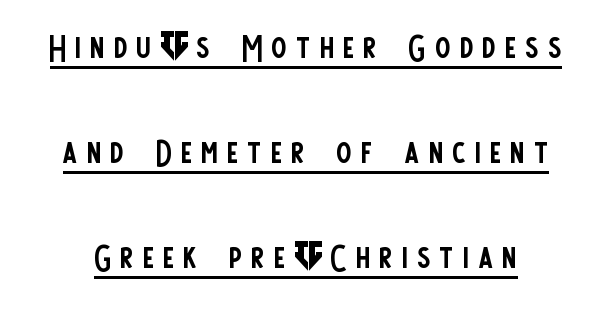
Tracking here is generous; glyphs stand well apart from one another. The cut favours lightness, reaching ordinary text weight at its darkest. You could fit nearly another row in the gap between these rows. Type style note: lacks serifs. Note the varied advance widths — an 'i' is clearly narrower than an 'm'.
